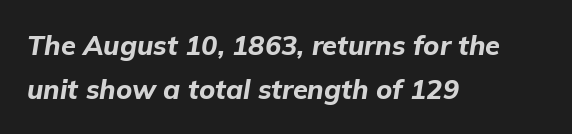
{"italic": "yes", "lean": "right", "slant_degrees": 9, "bold": "yes", "underline": "no", "align": "left", "line_spacing": "normal", "line_spacing_ratio": 1.63, "letter_spacing": "normal", "letter_spacing_em": 0.0, "glyph_px": 27}
